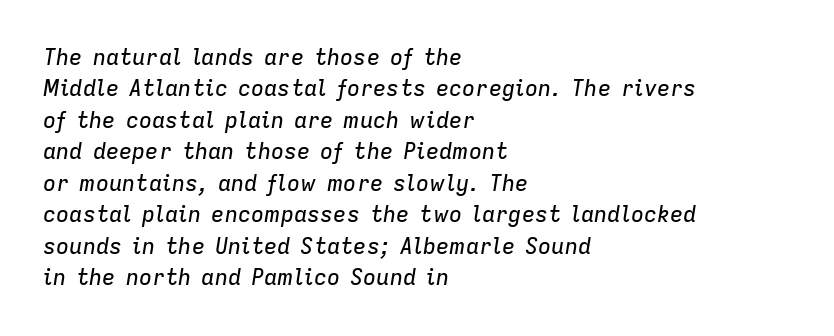
The image shows 22 px text type, italic (leaning right); set left-aligned, normal line spacing (1.43x), normal letter spacing, not underlined.
